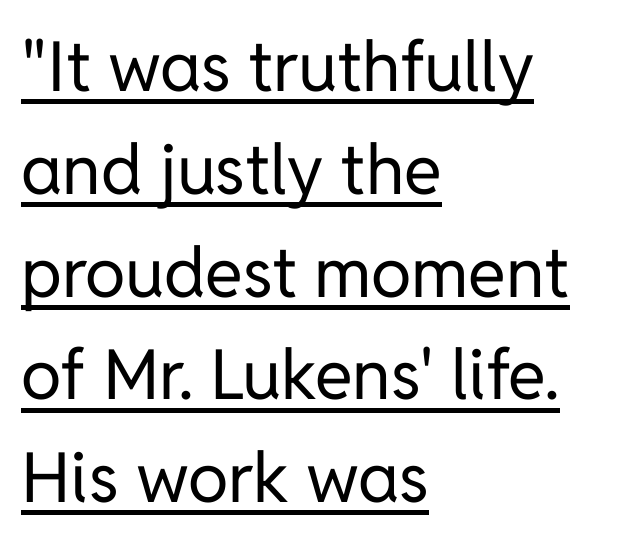
{"serif": "no", "italic": "no", "bold": "no", "weight": "regular", "width": "normal", "stroke_contrast": "low", "x_height": "medium", "monospaced": "no", "underline": "yes", "align": "left", "line_spacing": "normal", "line_spacing_ratio": 1.49, "letter_spacing": "normal", "letter_spacing_em": 0.0, "glyph_px": 69}
